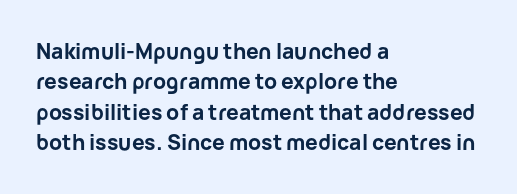
Notice how the stems are strictly vertical — no italics here. These words are printed bold, with thick strokes throughout. Leading: standard. You could call the tracking neutral — neither tight nor loose. The rendering anchors every line to the left-hand side. The words here are not underlined.
